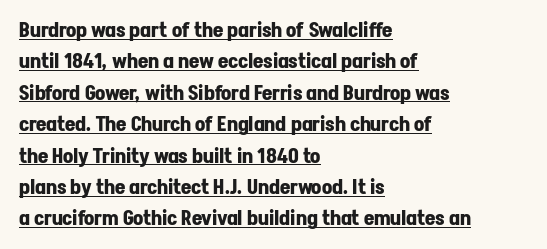
The line texture is even and compact thanks to regular tracking. The string is rendered with underlining switched on. Which margin do the lines hug? The left one — the right edge is uneven. This is heavy type, rendered in bold. It's the straight-up-and-down kind of type. One glance says typical: line gaps are just what's usual.
